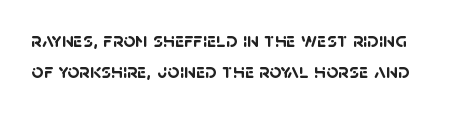
Summary of vertical rhythm: regular, with standard interline spacing. The passage shown is emphatically bold. Here the glyphs are tracked normally, forming tight word shapes. Words float on clear page, feet unadorned.
